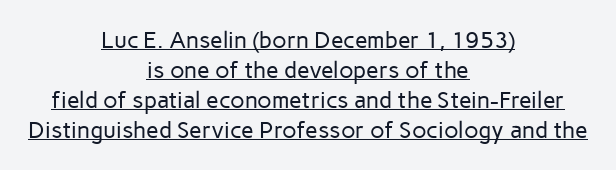
Honestly, the letter spacing is just normal — you wouldn't notice it. Style check: upright. The passage shown stacks its lines at a standard gap. This is underlined copy, the kind a proofreader might mark for attention. Compared with a typical body face, this is equally light or lighter still.
